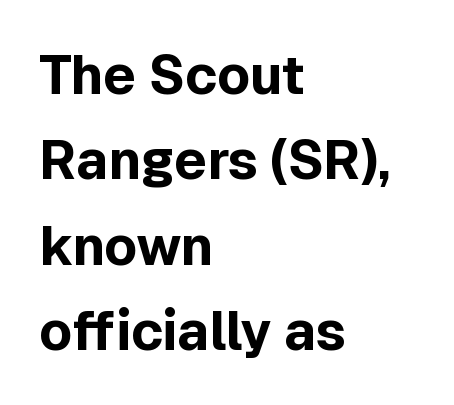
The letters sit at their default tracking, neither squeezed nor spread. This rendering uses left alignment, leaving the right contour irregular. The rendering uses natural spacing where letterforms have individual widths. Every stem runs plumb, perpendicular to the baseline. Descender tails drop into unmarked territory.
